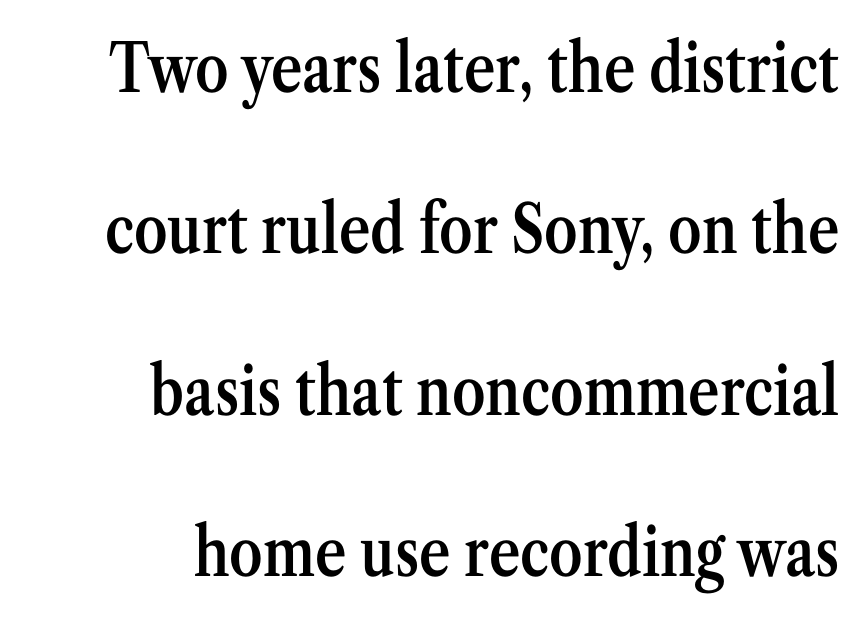
The image shows 67 px semibold, condensed serif type, upright; set right-aligned, loose line spacing (2.41x), normal letter spacing, not underlined; medium stroke contrast and a medium x-height.
